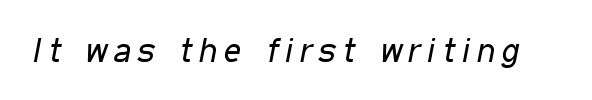
The gaps between neighbouring characters are conspicuously large. The passage shown is typed in a proportional face where columns would drift. The letterforms sit at book weight or below. Any mark beneath the type? The region is blank. The axis of the letterforms is tilted away from vertical.
